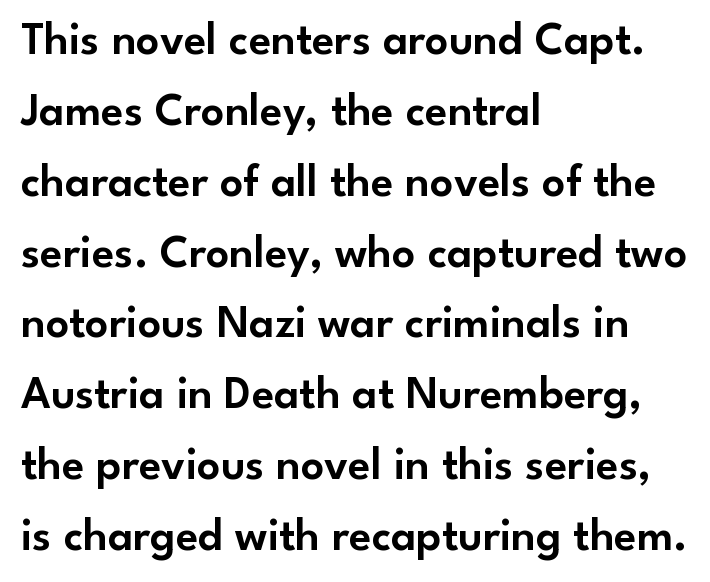
The image shows 46 px sans-serif type, upright; set left-aligned, normal line spacing (1.54x), normal letter spacing, not underlined; low stroke contrast and a small x-height.
